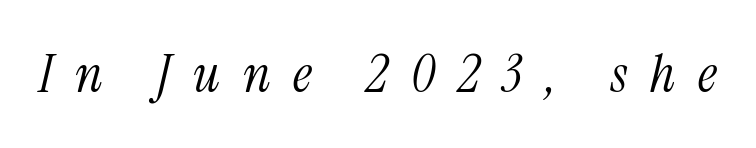
The image shows 53 px light, condensed serif type, italic (leaning right); set unusually wide letter spacing (+0.43 em), not underlined; medium stroke contrast and a medium x-height.
